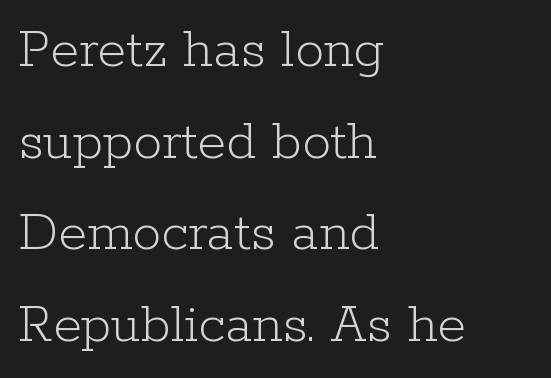
The image shows 58 px light serif type, upright; set left-aligned, normal line spacing (1.58x), normal letter spacing, not underlined; low stroke contrast and a medium x-height.
